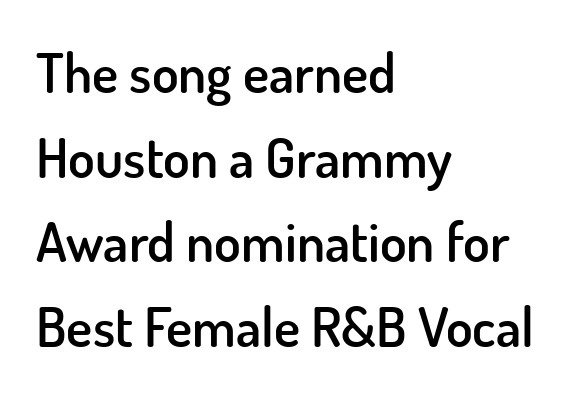
The image shows 55 px semibold sans-serif type, upright; set left-aligned, normal line spacing (1.54x), normal letter spacing, not underlined; low stroke contrast and a small x-height.
